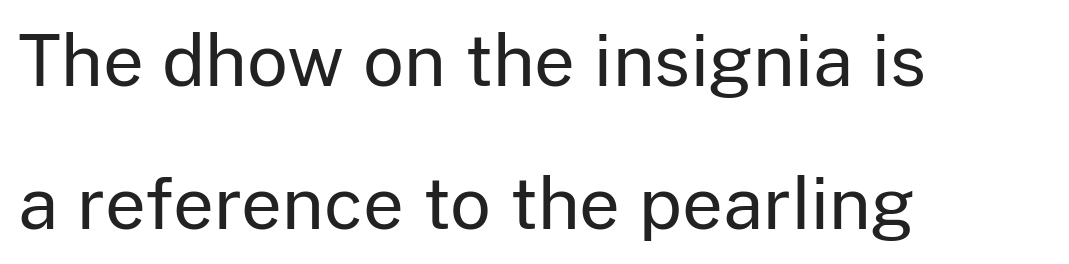
The image shows 71 px regular-weight sans-serif type, upright; set left-aligned, loose line spacing (2.02x), normal letter spacing, not underlined; low stroke contrast and a medium x-height.
